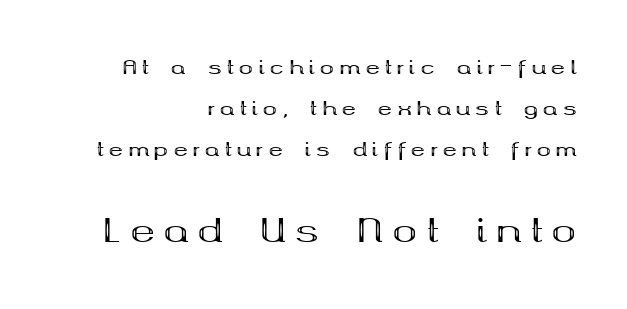
Q: Is the text bold? A: Yes.
Q: Is the text italic (slanted)? A: No, it is upright.
Q: Is the typeface a serif or a sans-serif typeface? A: Serif.
Q: Is the text underlined? A: No.
Q: How is the paragraph aligned? A: Right-aligned.
Q: Is the spacing between letters normal or unusually wide? A: Unusually wide.
Q: Is the spacing between lines tight, normal or loose? A: Loose.
Q: Which block of text is set in a larger size, the first (top) or the second (bottom)? A: The second (bottom) one.
Q: Width (condensed, normal, or wide)? A: Wide.
Q: Stroke contrast? A: Medium.
Q: x-height? A: Medium.
Q: Monospaced? A: No.
